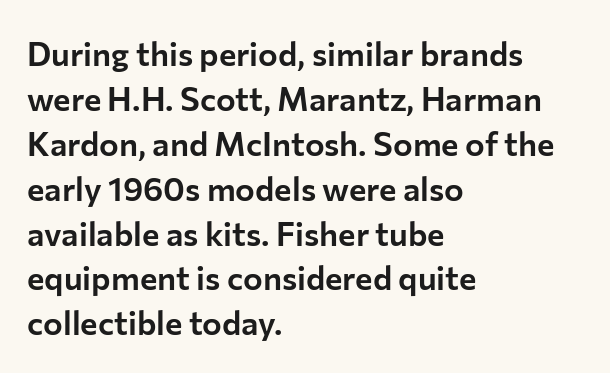
The image shows 33 px sans-serif type, upright; set left-aligned, normal line spacing (1.36x), normal letter spacing, not underlined; low stroke contrast and a medium x-height.
